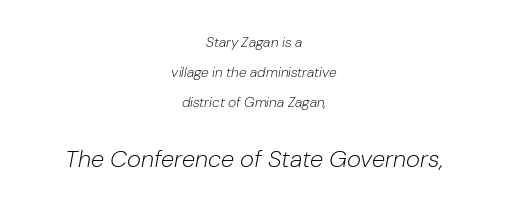
The image shows 24 px text type, italic (leaning right); set centered, loose line spacing (2.16x), normal letter spacing, not underlined; the second (bottom) block is 1.71x larger.
